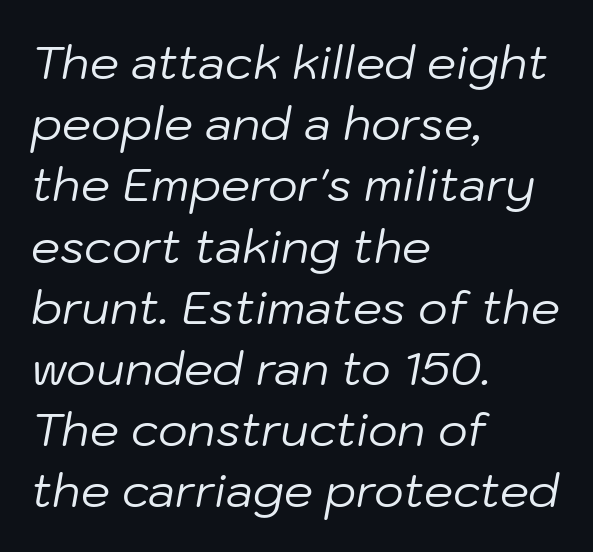
{"italic": "yes", "lean": "right", "slant_degrees": 10, "bold": "no", "weight": "regular", "width": "normal", "stroke_contrast": "low", "x_height": "medium", "monospaced": "no", "underline": "no", "align": "left", "line_spacing": "normal", "line_spacing_ratio": 1.33, "letter_spacing": "normal", "letter_spacing_em": 0.0, "glyph_px": 46}
